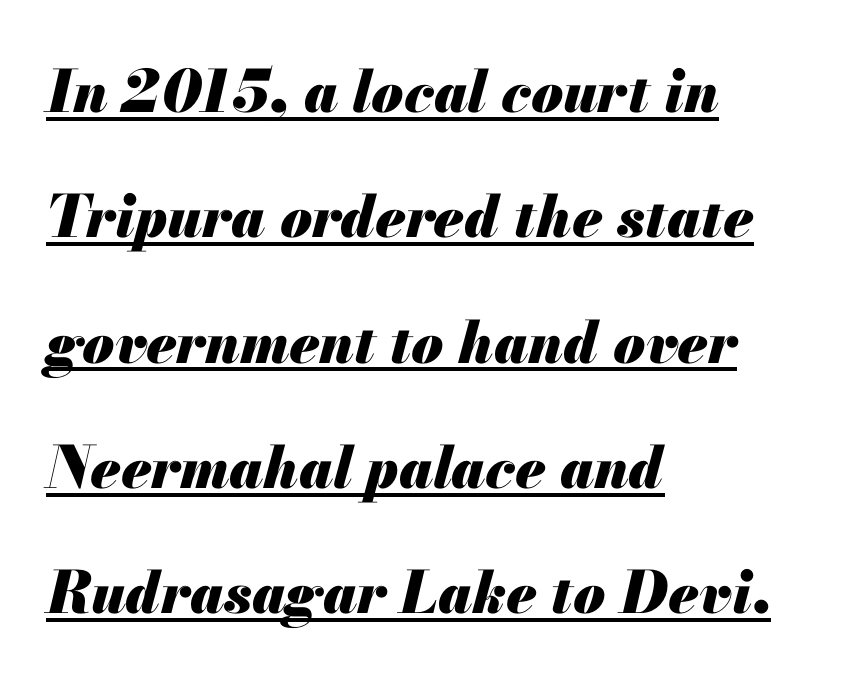
The image shows 58 px heavy type, italic (leaning right); set left-aligned, loose line spacing (2.16x), normal letter spacing, underlined; medium stroke contrast and a small x-height.
